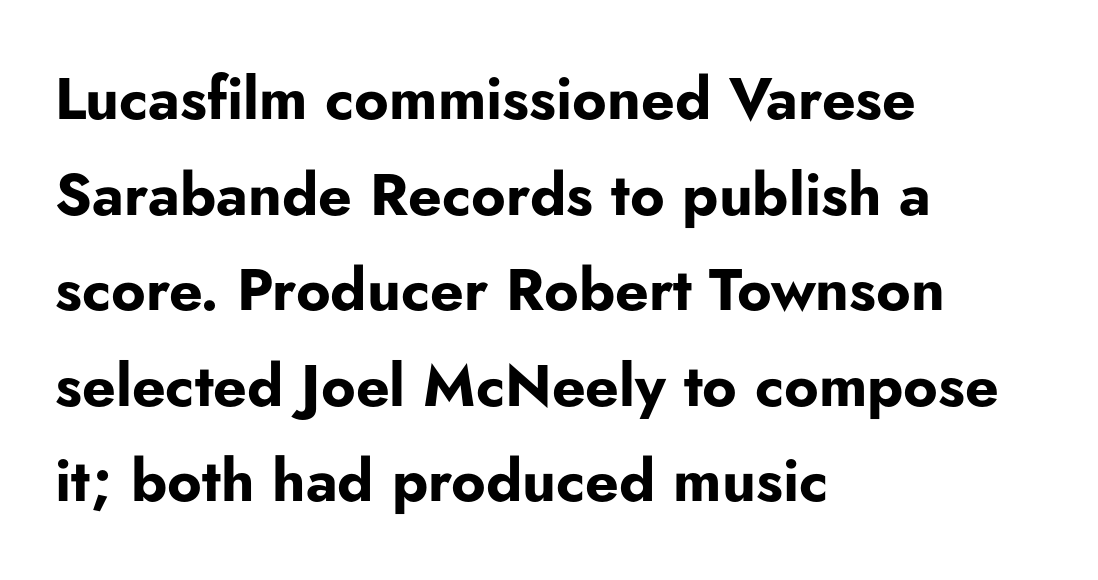
Q: Is the text bold? A: Yes.
Q: Is the text italic (slanted)? A: No, it is upright.
Q: Is the typeface a serif or a sans-serif typeface? A: Sans-serif.
Q: Is the text underlined? A: No.
Q: How is the paragraph aligned? A: Left-aligned.
Q: Is the spacing between letters normal or unusually wide? A: Normal.
Q: Is the spacing between lines tight, normal or loose? A: Normal.
Q: Width (condensed, normal, or wide)? A: Normal.
Q: Stroke contrast? A: Low.
Q: x-height? A: Small.
Q: Monospaced? A: No.
